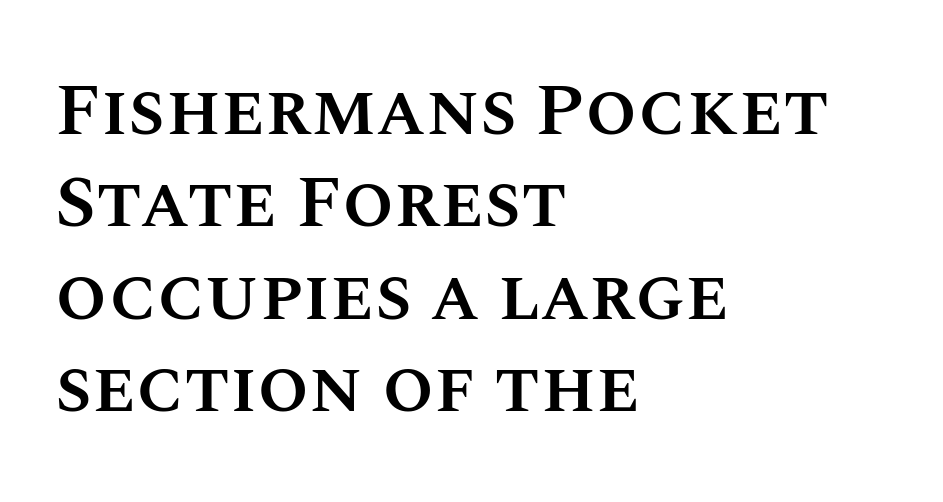
Line beginnings align vertically; line endings do not. Summary of vertical rhythm: regular, with standard interline spacing. Standard letterfit; no display-style spreading of the glyphs. Notice the strokes are somewhat thickened but not fully heavy: this is a semibold. Proportional: the letters do not fall into vertical columns.
